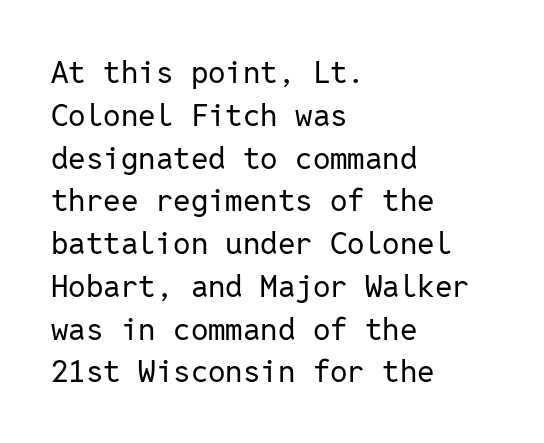
Q: Is the text bold? A: No.
Q: Is the text italic (slanted)? A: No, it is upright.
Q: Is the typeface a serif or a sans-serif typeface? A: Sans-serif.
Q: Is the text underlined? A: No.
Q: How is the paragraph aligned? A: Left-aligned.
Q: Is the spacing between letters normal or unusually wide? A: Normal.
Q: Is the spacing between lines tight, normal or loose? A: Normal.
Q: Width (condensed, normal, or wide)? A: Normal.
Q: Stroke contrast? A: Low.
Q: x-height? A: Medium.
Q: Monospaced? A: Yes.
